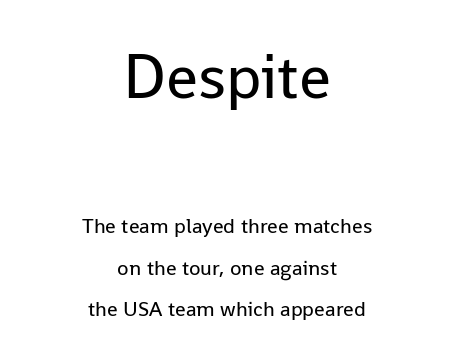
The image shows 63 px regular-weight sans-serif type, upright; set centered, loose line spacing (1.99x), normal letter spacing, not underlined; the first (top) block is 3.0x larger; low stroke contrast and a medium x-height.
